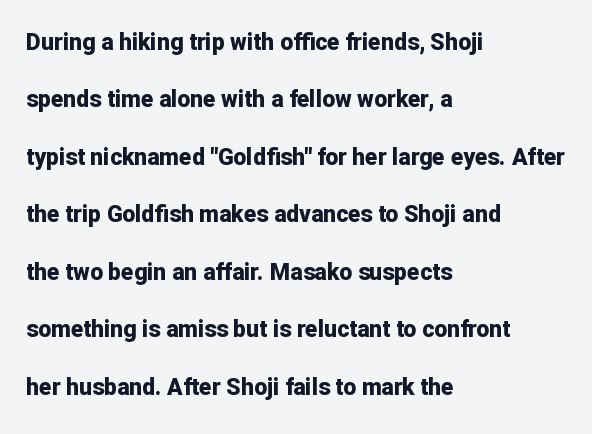
Characters follow at the spacing the type designer built in. Is the block centered? No — it sits flush against the left margin. This sample trades compactness for vertical openness between lines. Glance below the letters and you will spot only blank space. Strong, thick strokes mark this as bold type. Is there any slant? The stems are plumb.
